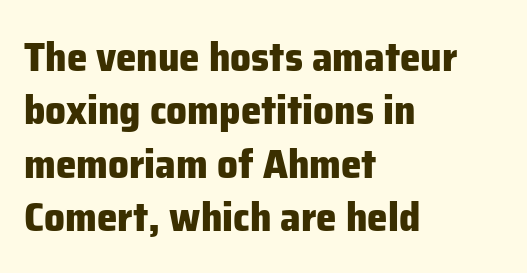
{"serif": "no", "italic": "no", "bold": "yes", "weight": "heavy", "width": "normal", "stroke_contrast": "low", "x_height": "medium", "monospaced": "no", "underline": "no", "align": "left", "line_spacing": "normal", "line_spacing_ratio": 1.3, "letter_spacing": "normal", "letter_spacing_em": 0.0, "glyph_px": 41}
